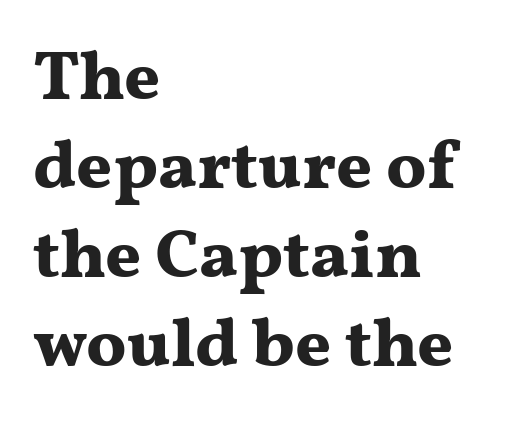
Does the leading feel generous? No, just average. Plenty of ink on the page — the face is bold. Short and long lines alike share a common starting point at left. Here the glyphs are tracked normally, forming tight word shapes.
